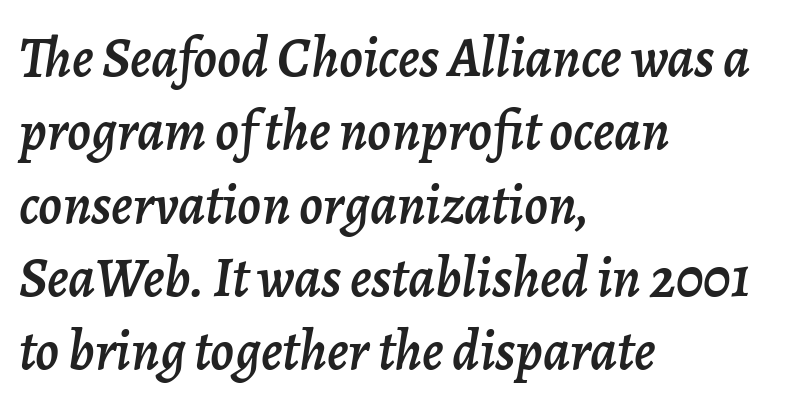
The image shows 56 px text type, italic (leaning right); set left-aligned, normal line spacing (1.31x), normal letter spacing, not underlined; low stroke contrast and a medium x-height.
